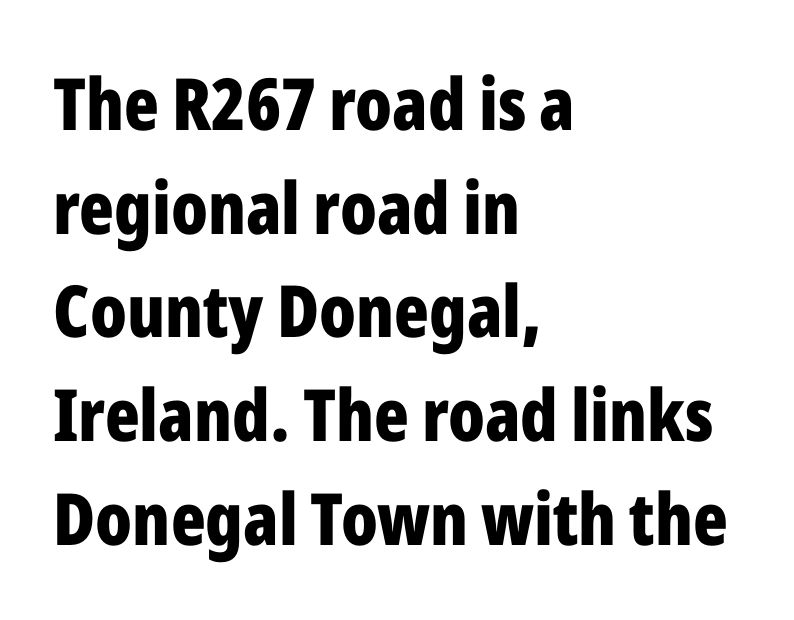
The image shows 72 px bold, condensed sans-serif type, upright; set left-aligned, normal line spacing (1.44x), normal letter spacing, not underlined; low stroke contrast and a medium x-height.
